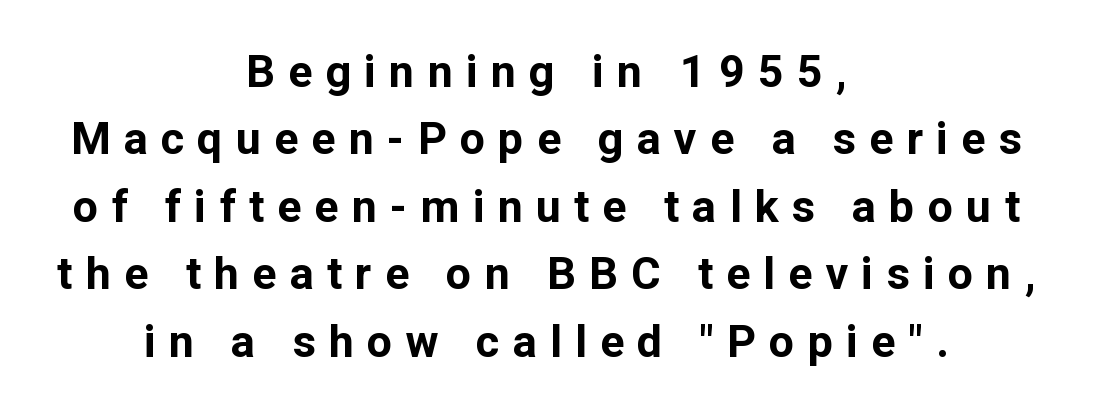
{"serif": "no", "italic": "no", "bold": "yes", "weight": "bold", "width": "normal", "stroke_contrast": "low", "x_height": "medium", "monospaced": "no", "underline": "no", "align": "center", "line_spacing": "normal", "line_spacing_ratio": 1.5, "letter_spacing": "wide", "letter_spacing_em": 0.29, "glyph_px": 45}
